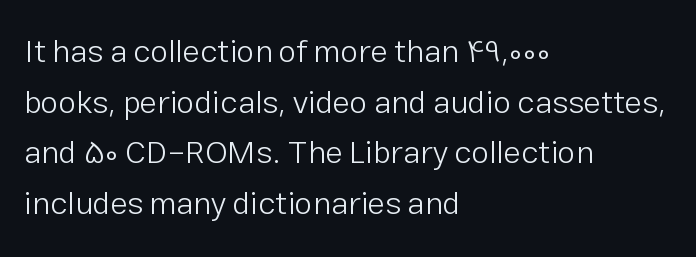
Q: Is the text bold? A: No.
Q: Is the text italic (slanted)? A: No, it is upright.
Q: Is the typeface a serif or a sans-serif typeface? A: Sans-serif.
Q: Is the text underlined? A: No.
Q: How is the paragraph aligned? A: Left-aligned.
Q: Is the spacing between letters normal or unusually wide? A: Normal.
Q: Is the spacing between lines tight, normal or loose? A: Normal.
Q: Width (condensed, normal, or wide)? A: Normal.
Q: Stroke contrast? A: Low.
Q: x-height? A: Medium.
Q: Monospaced? A: No.
